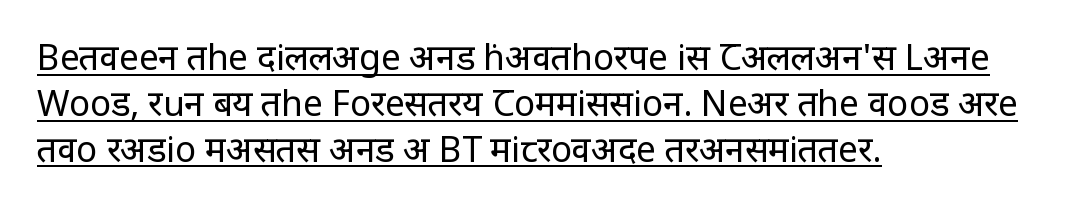
Q: Is the text bold? A: No.
Q: Is the text italic (slanted)? A: No, it is upright.
Q: Is the typeface a serif or a sans-serif typeface? A: Sans-serif.
Q: Is the text underlined? A: Yes.
Q: How is the paragraph aligned? A: Left-aligned.
Q: Is the spacing between letters normal or unusually wide? A: Normal.
Q: Is the spacing between lines tight, normal or loose? A: Normal.
Q: Width (condensed, normal, or wide)? A: Condensed.
Q: Stroke contrast? A: Low.
Q: x-height? A: Large.
Q: Monospaced? A: No.
